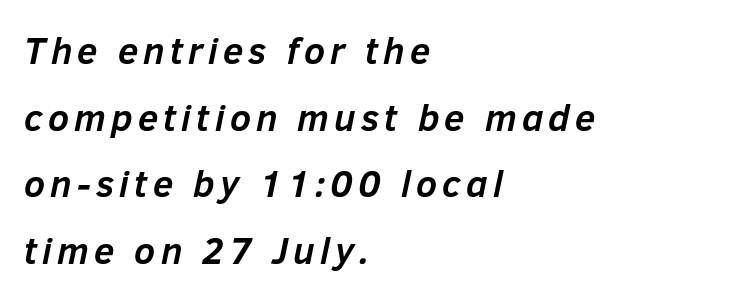
Horizontal alignment here is leftward, the default for most running prose. The face used here has the dense, thick strokes of a bold. The letters are slanted; this is an italic face. Do the characters align in a grid? No, the font is proportional. Glance below the letters and you will spot only blank space.
